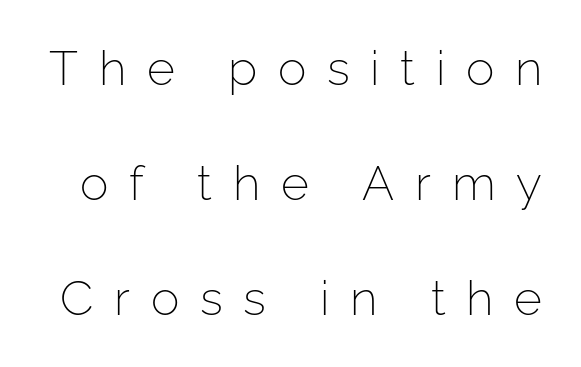
The image shows 48 px light sans-serif type, upright; set loose line spacing (2.4x), unusually wide letter spacing (+0.43 em), not underlined; low stroke contrast and a medium x-height.
